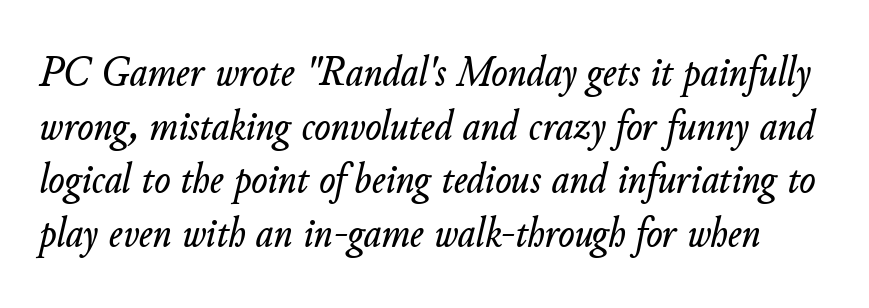
Q: Is the text italic (slanted)? A: Yes, it leans right by about 11 degrees.
Q: Is the text underlined? A: No.
Q: Is the spacing between letters normal or unusually wide? A: Normal.
Q: Is the spacing between lines tight, normal or loose? A: Normal.
Q: Width (condensed, normal, or wide)? A: Normal.
Q: Stroke contrast? A: Low.
Q: x-height? A: Small.
Q: Monospaced? A: No.
